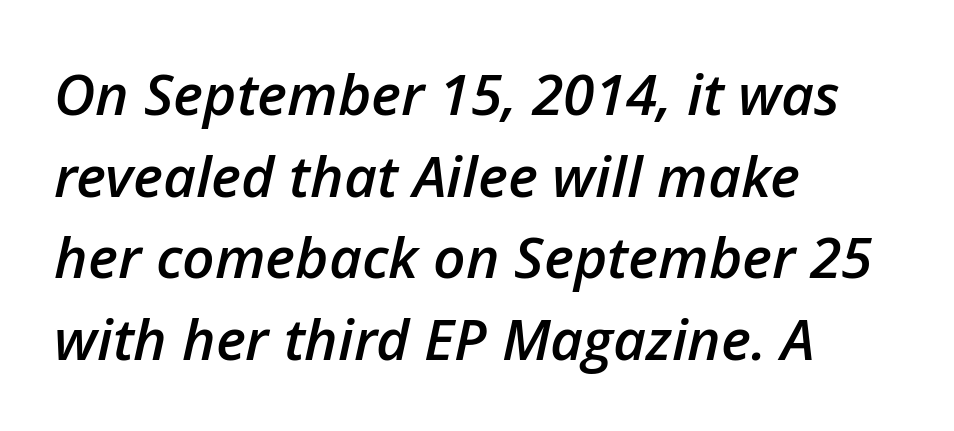
Italic: yes, the glyphs are oblique. Proportional: the letters do not fall into vertical columns. A normal amount of white space separates one row of letters from the next. Quick note: underline off.
